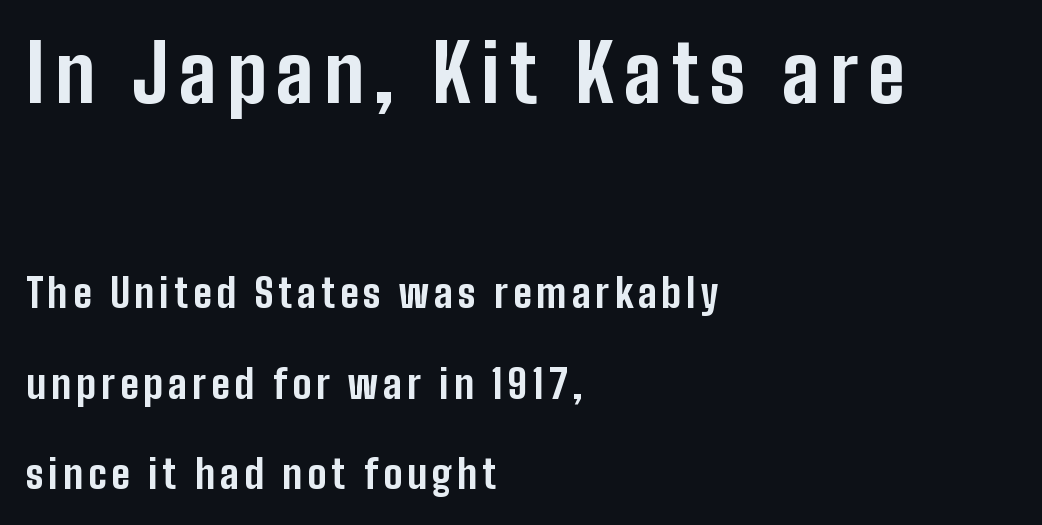
{"serif": "no", "italic": "no", "bold": "yes", "weight": "bold", "width": "condensed", "stroke_contrast": "low", "x_height": "medium", "monospaced": "no", "underline": "no", "align": "left", "line_spacing": "loose", "line_spacing_ratio": 2.32, "larger_block": "first", "size_ratio": 2.0, "glyph_px": 78}
